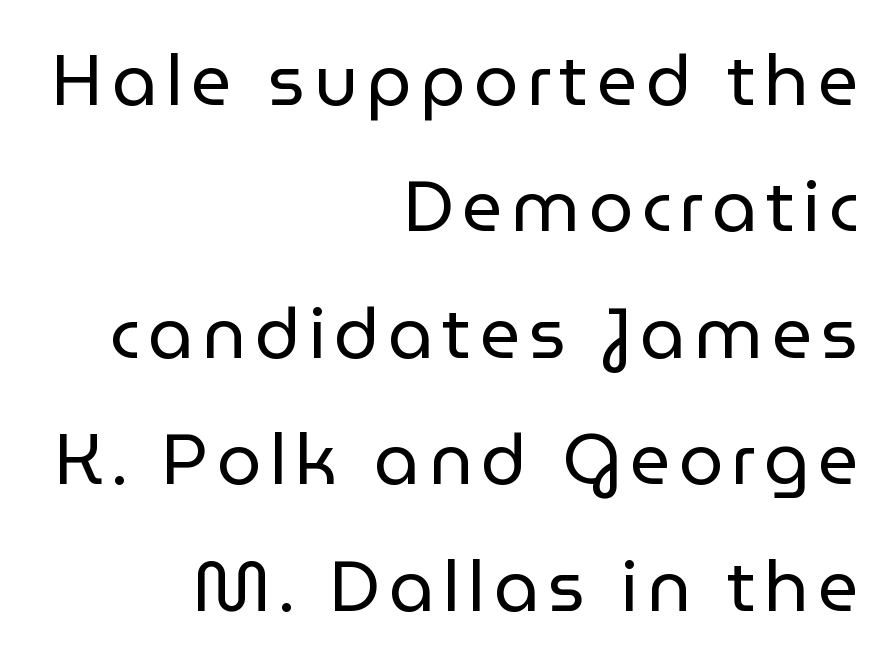
Q: Is the text bold? A: No.
Q: Is the text italic (slanted)? A: No, it is upright.
Q: Is the typeface a serif or a sans-serif typeface? A: Sans-serif.
Q: Is the text underlined? A: No.
Q: How is the paragraph aligned? A: Right-aligned.
Q: Width (condensed, normal, or wide)? A: Normal.
Q: Stroke contrast? A: Low.
Q: x-height? A: Medium.
Q: Monospaced? A: No.
